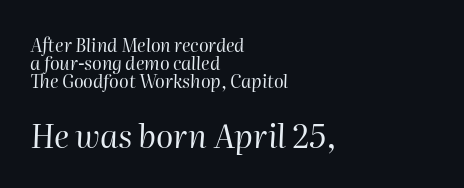
{"italic": "yes", "lean": "right", "slant_degrees": 2, "bold": "no", "weight": "regular", "width": "normal", "stroke_contrast": "high", "x_height": "medium", "monospaced": "no", "underline": "no", "align": "left", "line_spacing": "tight", "line_spacing_ratio": 1.0, "letter_spacing": "normal", "letter_spacing_em": 0.0, "larger_block": "second", "size_ratio": 1.78, "glyph_px": 32}
